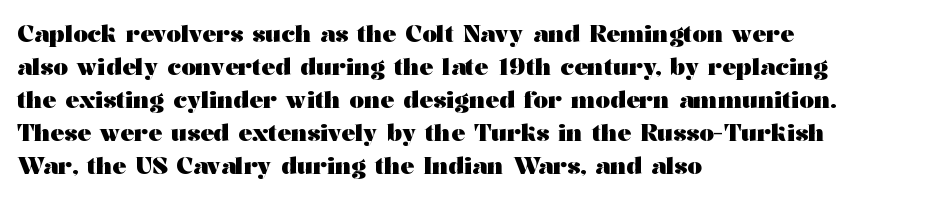
This sample keeps an unexceptional amount of space between lines. Strokes here are thick enough to call this a true bold. A student would call this left alignment; a typographer would say flush left, rag right. You can tell it's not italic because the verticals are truly vertical.
